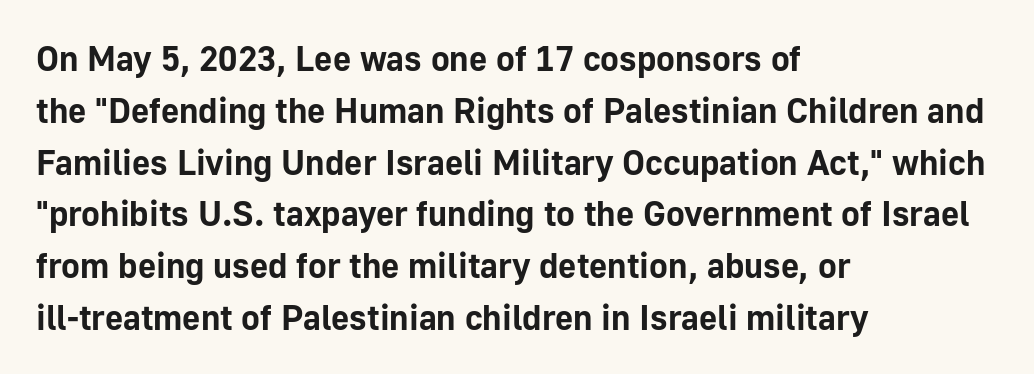
{"serif": "no", "italic": "no", "bold": "yes", "weight": "bold", "width": "normal", "stroke_contrast": "low", "x_height": "medium", "monospaced": "no", "underline": "no", "align": "left", "line_spacing": "normal", "line_spacing_ratio": 1.48, "letter_spacing": "normal", "letter_spacing_em": 0.0, "glyph_px": 35}
